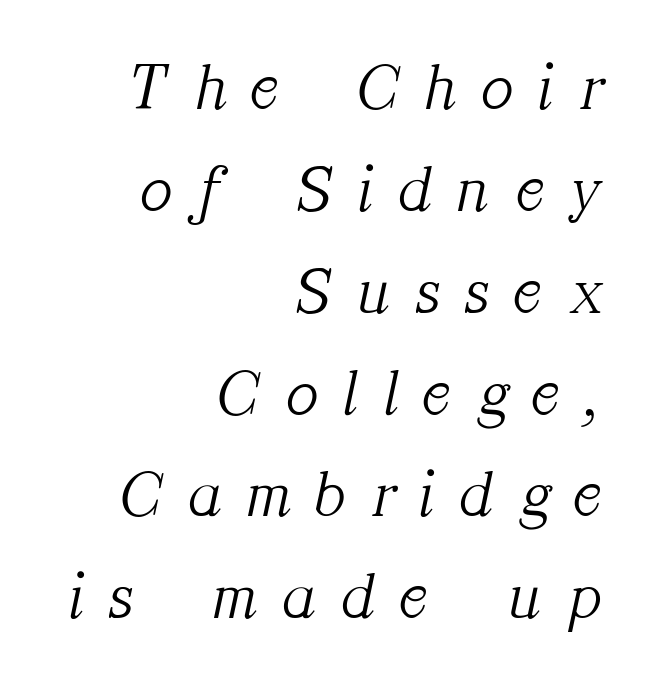
The image shows 67 px light serif type, italic (leaning right); set right-aligned, normal line spacing (1.52x), unusually wide letter spacing (+0.39 em), not underlined; medium stroke contrast and a medium x-height.
